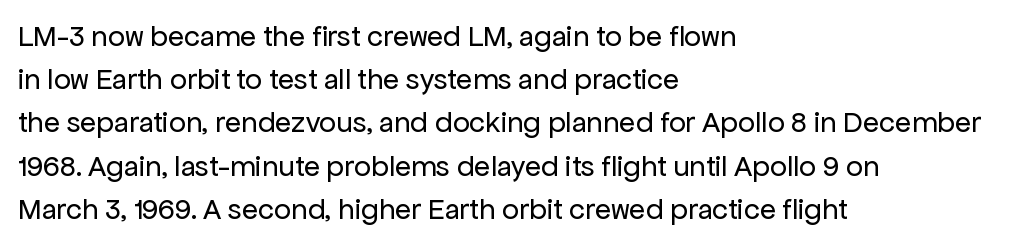
Q: Is the text bold? A: No.
Q: Is the text italic (slanted)? A: No, it is upright.
Q: Is the typeface a serif or a sans-serif typeface? A: Sans-serif.
Q: Is the text underlined? A: No.
Q: How is the paragraph aligned? A: Left-aligned.
Q: Is the spacing between letters normal or unusually wide? A: Normal.
Q: Is the spacing between lines tight, normal or loose? A: Normal.
Q: Width (condensed, normal, or wide)? A: Normal.
Q: Stroke contrast? A: Low.
Q: x-height? A: Medium.
Q: Monospaced? A: No.
